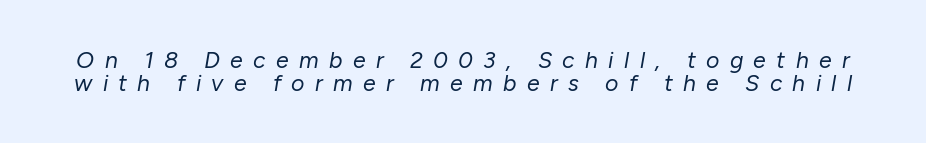
Q: Is the text bold? A: No.
Q: Is the text italic (slanted)? A: Yes, it leans right by about 10 degrees.
Q: Is the text underlined? A: No.
Q: Is the spacing between letters normal or unusually wide? A: Unusually wide.
Q: Is the spacing between lines tight, normal or loose? A: Tight.
